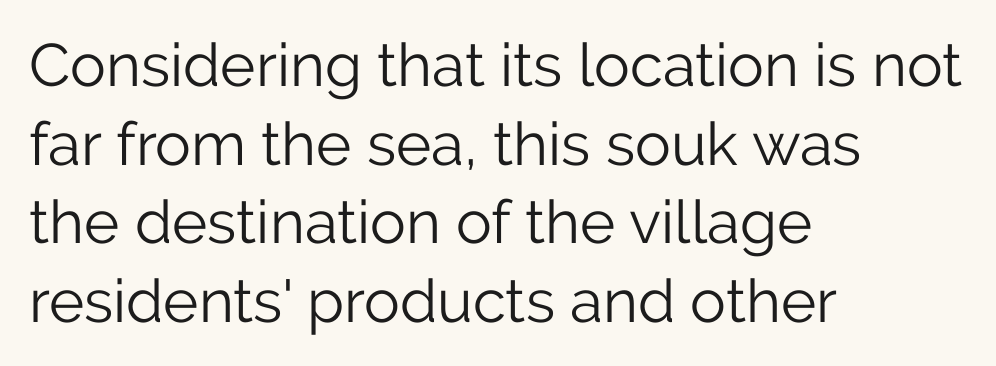
{"serif": "no", "italic": "no", "bold": "no", "weight": "light", "width": "normal", "stroke_contrast": "low", "x_height": "medium", "monospaced": "no", "underline": "no", "align": "left", "line_spacing": "normal", "line_spacing_ratio": 1.31, "letter_spacing": "normal", "letter_spacing_em": 0.0, "glyph_px": 60}
